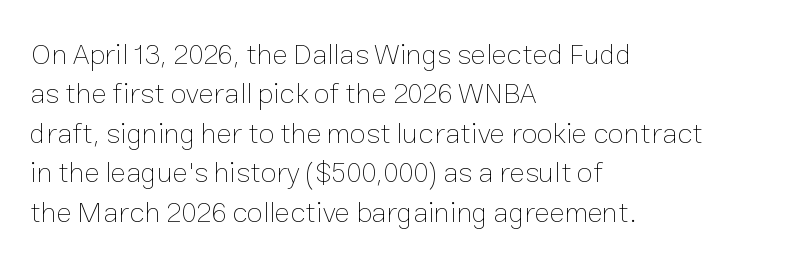
The image shows 29 px thin type, upright; set left-aligned, normal line spacing (1.36x), normal letter spacing, not underlined; low stroke contrast and a medium x-height.
